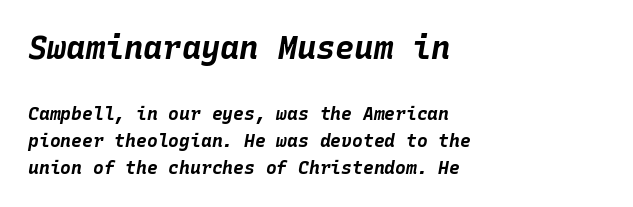
The image shows 32 px bold type, italic (leaning right), monospaced; set left-aligned, normal line spacing (1.5x), normal letter spacing, not underlined; the first (top) block is 1.78x larger; low stroke contrast and a large x-height.
